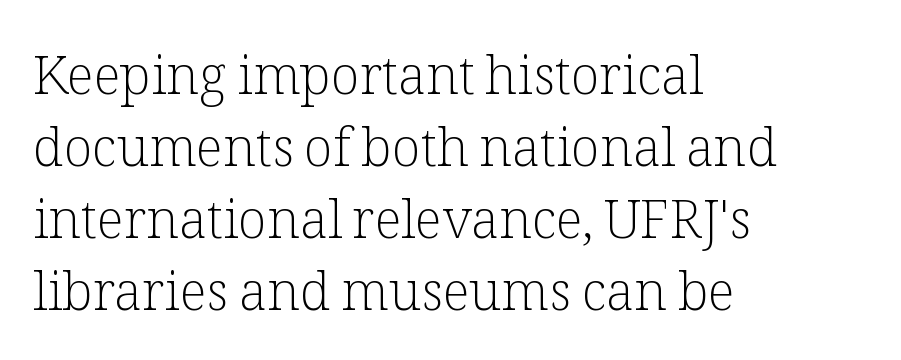
{"serif": "yes", "italic": "no", "bold": "no", "weight": "light", "width": "normal", "stroke_contrast": "low", "x_height": "medium", "monospaced": "no", "underline": "no", "align": "left", "line_spacing": "normal", "line_spacing_ratio": 1.36, "letter_spacing": "normal", "letter_spacing_em": 0.0, "glyph_px": 53}
